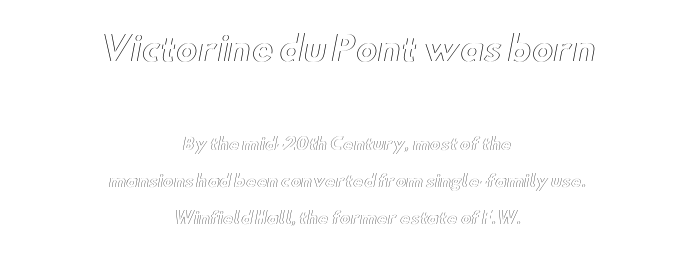
{"width": "wide", "x_height": "small", "monospaced": "no", "underline": "no", "align": "center", "line_spacing": "loose", "line_spacing_ratio": 2.32, "letter_spacing": "normal", "letter_spacing_em": 0.0, "larger_block": "first", "size_ratio": 2.06, "glyph_px": 33}
